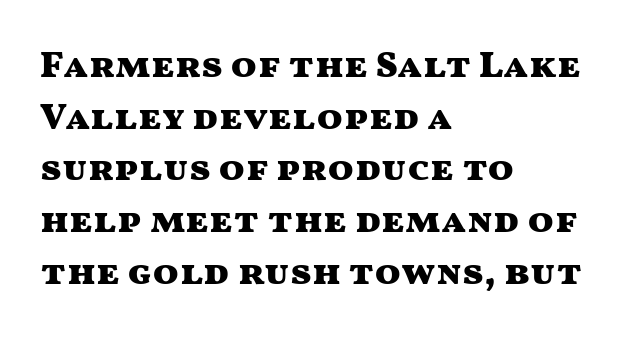
Unlike a traditional serif, this face leaves its strokes unadorned. The paragraph has a hard left edge and a soft right edge. Each letter keeps its own natural width here, so spacing adapts to shape. This rendering leaves character spacing at its baseline value. Successive baselines arrive at the customary interval. Stroke thickness is high; the sample reads as a true bold.
